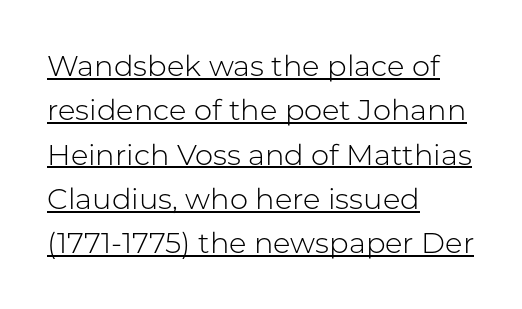
The vertical gap from one line to the next is medium. The sample's only ornament is a line tracing under the words. Left-aligned paragraph, ragged on the right. The characters display no serif detailing; their extremities are plain. The rendering uses natural spacing where letterforms have individual widths.
